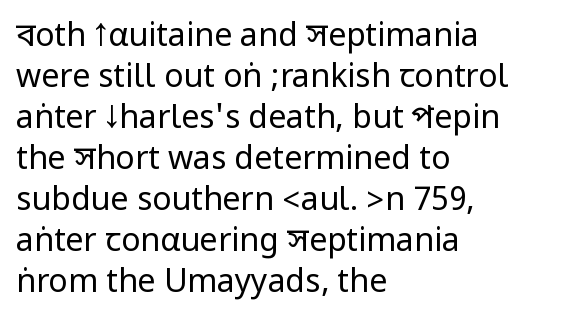
Q: Is the text bold? A: No.
Q: Is the text italic (slanted)? A: No, it is upright.
Q: Is the typeface a serif or a sans-serif typeface? A: Sans-serif.
Q: Is the text underlined? A: No.
Q: How is the paragraph aligned? A: Left-aligned.
Q: Is the spacing between letters normal or unusually wide? A: Normal.
Q: Is the spacing between lines tight, normal or loose? A: Normal.
Q: Width (condensed, normal, or wide)? A: Condensed.
Q: Stroke contrast? A: Low.
